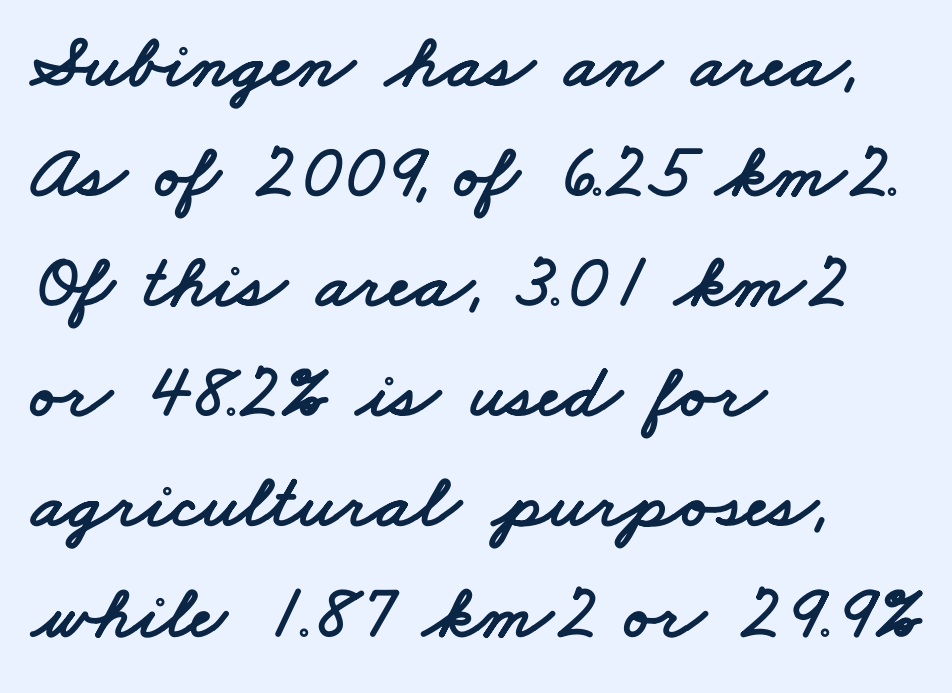
Rows of type keep a routine distance in the vertical direction. The rendering uses natural spacing where letterforms have individual widths. Visually the block forms a straight wall on the left and a jagged coastline on the right. Type without underlining.
